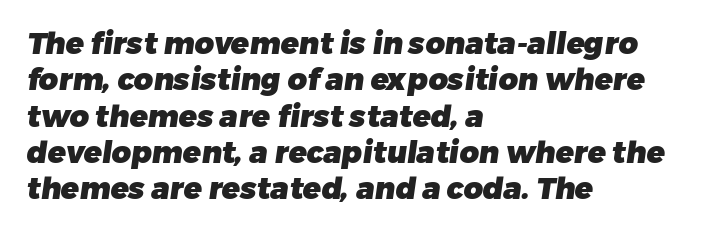
Q: Is the text bold? A: Yes.
Q: Is the typeface a serif or a sans-serif typeface? A: Sans-serif.
Q: Is the text underlined? A: No.
Q: How is the paragraph aligned? A: Left-aligned.
Q: Is the spacing between letters normal or unusually wide? A: Normal.
Q: Width (condensed, normal, or wide)? A: Normal.
Q: Stroke contrast? A: Low.
Q: x-height? A: Medium.
Q: Monospaced? A: No.
